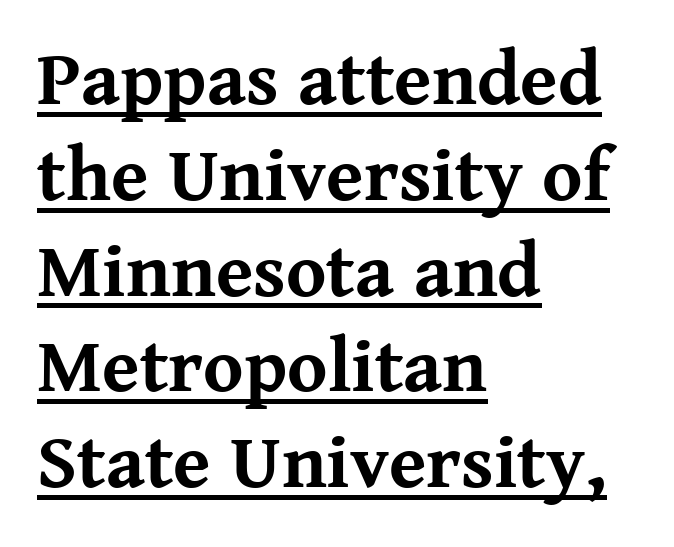
{"serif": "yes", "italic": "no", "bold": "yes", "weight": "bold", "width": "normal", "stroke_contrast": "medium", "x_height": "medium", "monospaced": "no", "underline": "yes", "align": "left", "line_spacing": "normal", "line_spacing_ratio": 1.26, "letter_spacing": "normal", "letter_spacing_em": 0.0, "glyph_px": 76}
